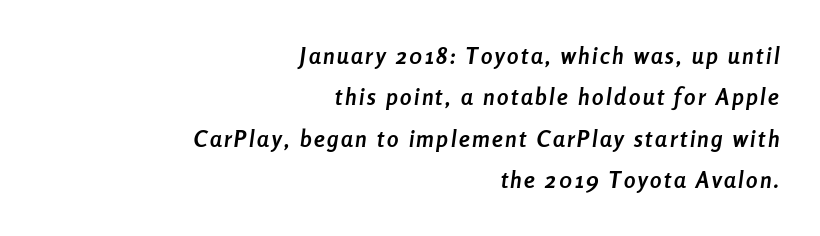
Characters are canted at an angle relative to the baseline's perpendicular. Horizontal alignment here is rightward, an uncommon choice for prose. Strong, thick strokes mark this as bold type. Check the space under the baseline: it is left empty.
